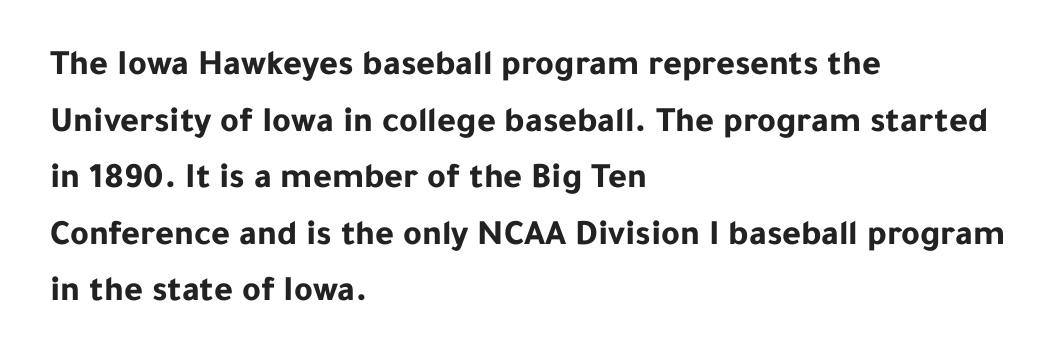
The rendering anchors every line to the left-hand side. The type family on display is of the sans-serif kind. Here the glyphs are tracked normally, forming tight word shapes. Rendered with straight, roman letterforms. The passage shown is typed in a proportional face where columns would drift. Whoever set this chose a conventional vertical rhythm.
